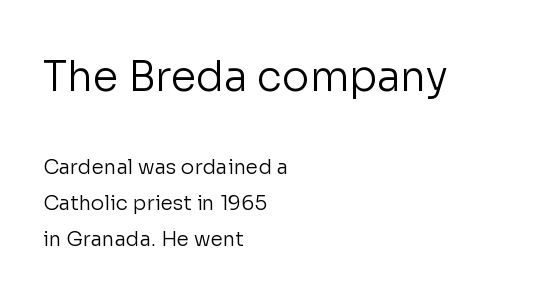
The composition opens big and finishes small. No chunkiness to these letters — they're not bold. The space beneath each line is pristine and unruled. Every character sits straight up, as roman type does.
